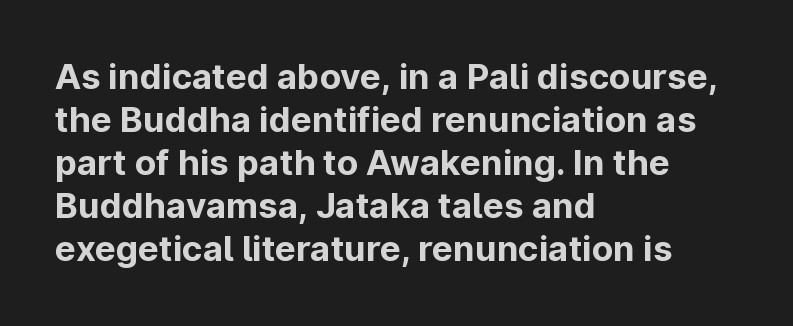
{"serif": "no", "italic": "no", "bold": "yes", "weight": "bold", "width": "normal", "stroke_contrast": "low", "x_height": "medium", "monospaced": "no", "underline": "no", "align": "left", "line_spacing_ratio": 1.23, "letter_spacing": "normal", "letter_spacing_em": 0.0, "glyph_px": 35}
